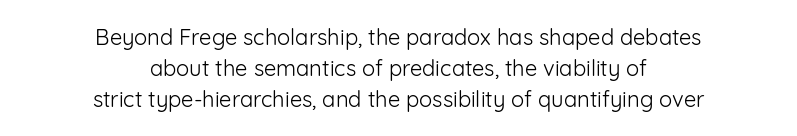
{"italic": "no", "bold": "no", "underline": "no", "align": "center", "line_spacing": "normal", "line_spacing_ratio": 1.4, "letter_spacing": "normal", "letter_spacing_em": 0.0, "glyph_px": 22}
